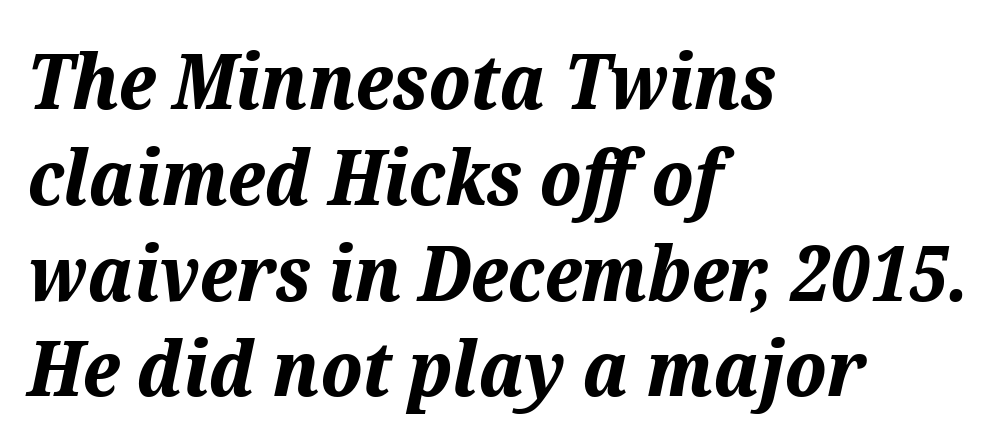
The type is set solid horizontally, with unmodified tracking. Anything drawn beneath the words? Only blank space. If you measured baseline to baseline, you'd find a middling distance. Weight: bold.
